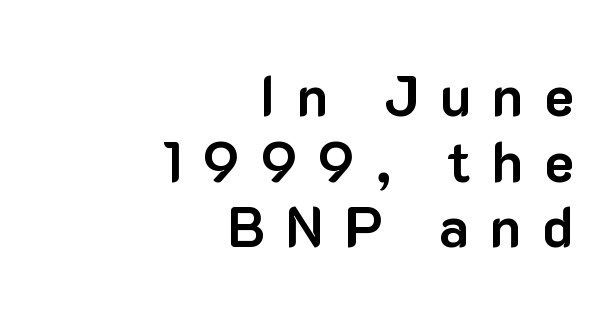
Q: Is the text bold? A: Yes.
Q: Is the text italic (slanted)? A: No, it is upright.
Q: Is the typeface a serif or a sans-serif typeface? A: Sans-serif.
Q: Is the text underlined? A: No.
Q: How is the paragraph aligned? A: Right-aligned.
Q: Is the spacing between letters normal or unusually wide? A: Unusually wide.
Q: Width (condensed, normal, or wide)? A: Normal.
Q: Stroke contrast? A: Low.
Q: x-height? A: Medium.
Q: Monospaced? A: No.
